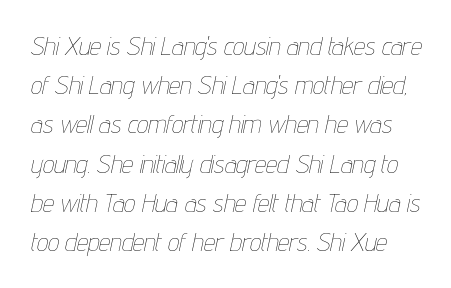
The image shows 25 px text type, italic (leaning right); set normal line spacing (1.57x), normal letter spacing, not underlined.
